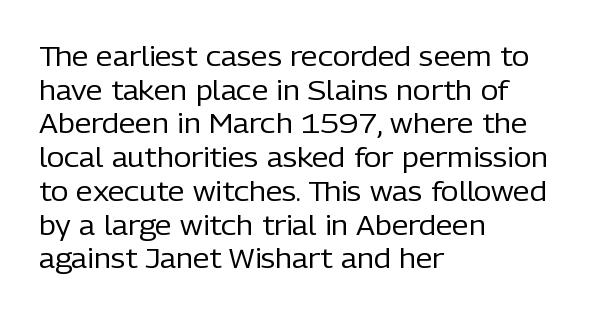
The image shows 27 px text type, upright; set left-aligned, normal line spacing (1.25x), normal letter spacing, not underlined.
